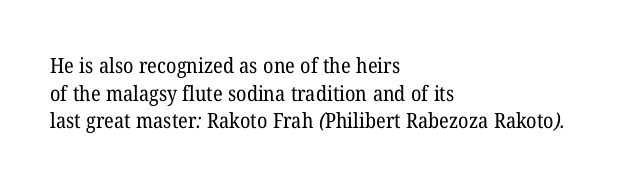
The image shows 21 px text type; set left-aligned, normal line spacing (1.32x), normal letter spacing, not underlined.
